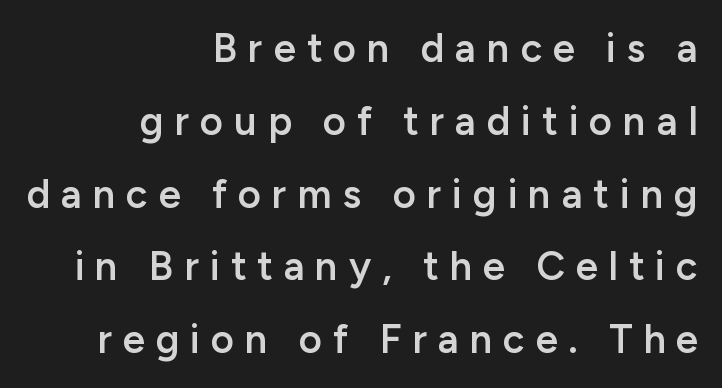
{"serif": "no", "italic": "no", "bold": "semi", "weight": "semibold", "width": "normal", "stroke_contrast": "low", "x_height": "medium", "monospaced": "no", "underline": "no", "align": "right", "line_spacing_ratio": 1.82, "letter_spacing": "wide", "letter_spacing_em": 0.27, "glyph_px": 40}
